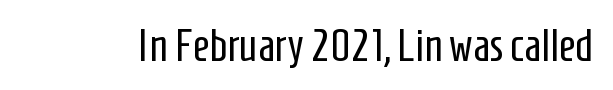
The image shows 46 px regular-weight, condensed sans-serif type, upright; set normal letter spacing, not underlined; low stroke contrast and a medium x-height.
